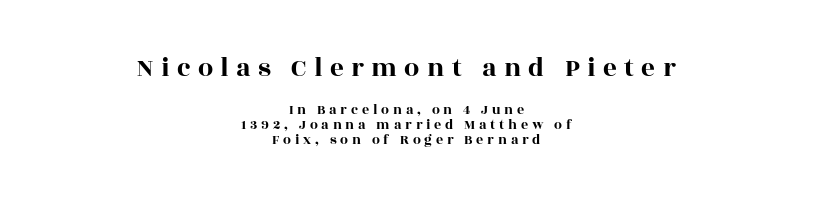
Underlining? Definitely not there. Italic: no, the glyphs are upright roman. Large over small — that's the arrangement of the two blocks here. Tracking here is generous; glyphs stand well apart from one another.
